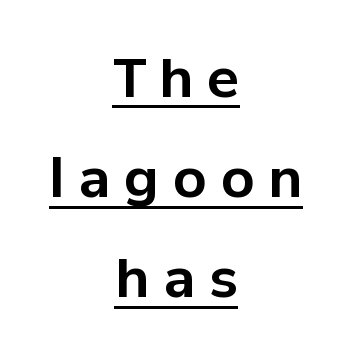
The image shows 53 px bold sans-serif type, upright; set centered, line spacing 1.89x, unusually wide letter spacing (+0.26 em), underlined; low stroke contrast and a medium x-height.
